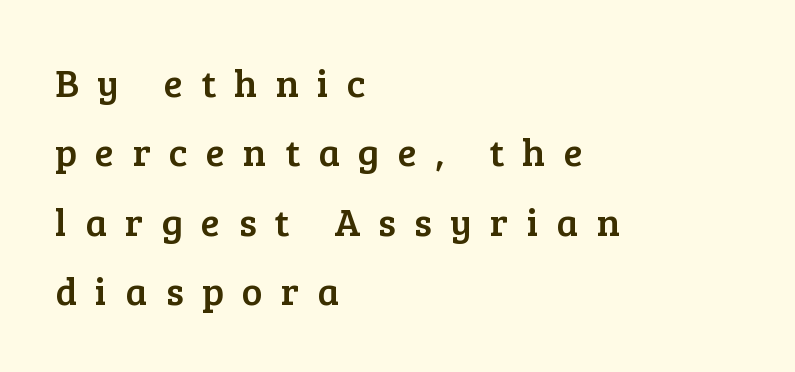
The space directly below the letters is spotless. Each letter's strokes conclude with small projecting serifs. The lines are quadded left. Every character sits straight up, as roman type does. Varying glyph widths throughout — classic text-font behaviour. The gaps between neighbouring characters are conspicuously large.
